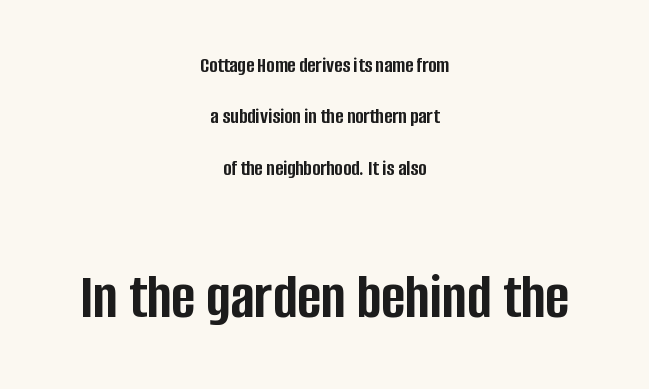
The image shows 65 px semibold, condensed sans-serif type, upright; set centered, loose line spacing (2.33x), normal letter spacing, not underlined; the second (bottom) block is 2.95x larger; low stroke contrast and a large x-height.
